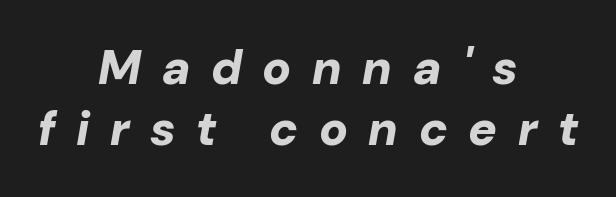
The image shows 48 px bold type, italic (leaning right); set centered, normal line spacing (1.28x), unusually wide letter spacing (+0.43 em), not underlined; low stroke contrast and a medium x-height.
